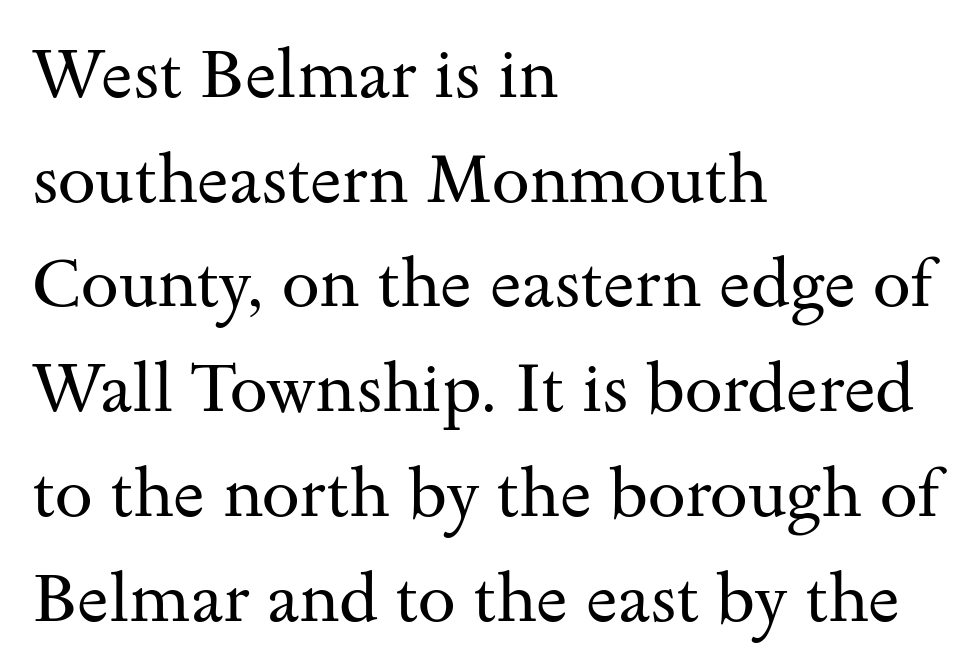
Q: Is the text bold? A: No.
Q: Is the text italic (slanted)? A: No, it is upright.
Q: Is the typeface a serif or a sans-serif typeface? A: Serif.
Q: Is the text underlined? A: No.
Q: How is the paragraph aligned? A: Left-aligned.
Q: Is the spacing between letters normal or unusually wide? A: Normal.
Q: Is the spacing between lines tight, normal or loose? A: Normal.
Q: Width (condensed, normal, or wide)? A: Wide.
Q: Stroke contrast? A: Medium.
Q: x-height? A: Small.
Q: Monospaced? A: No.
